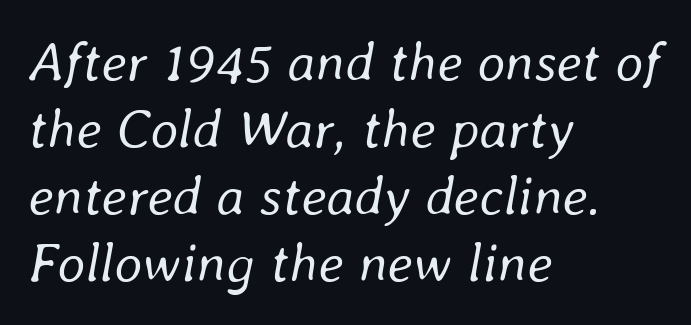
Proportional: the letters do not fall into vertical columns. There is no visible air inserted between adjacent glyphs. Check under the words: just untouched page. The letters are slanted; this is an italic face. The compositor pushed each line to the left boundary. The face looks like a standard text weight, possibly lighter.
